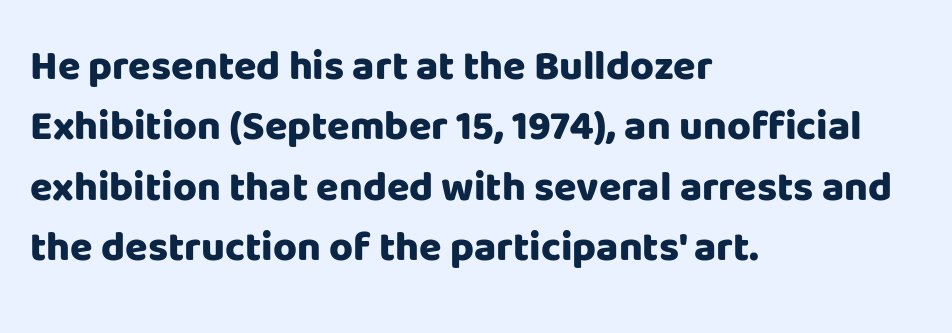
Q: Is the text bold? A: Yes.
Q: Is the text italic (slanted)? A: No, it is upright.
Q: Is the typeface a serif or a sans-serif typeface? A: Sans-serif.
Q: Is the text underlined? A: No.
Q: How is the paragraph aligned? A: Left-aligned.
Q: Is the spacing between letters normal or unusually wide? A: Normal.
Q: Is the spacing between lines tight, normal or loose? A: Normal.
Q: Width (condensed, normal, or wide)? A: Normal.
Q: Stroke contrast? A: Low.
Q: x-height? A: Large.
Q: Monospaced? A: No.
